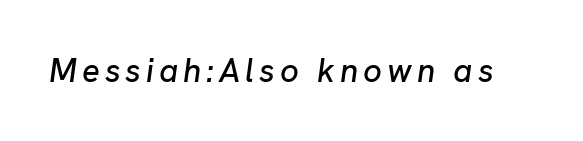
The image shows 33 px text type, italic (leaning right); set not underlined; low stroke contrast and a medium x-height.
